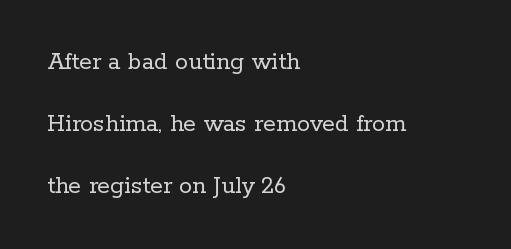
The tracking reads as untouched default to a designer's eye. No heavy texture on the line: the type isn't bold. Tall strokes in this sample are plumb rather than angled. Plain, unruled lines of type. Each line starts at the same left margin while the right side varies.
